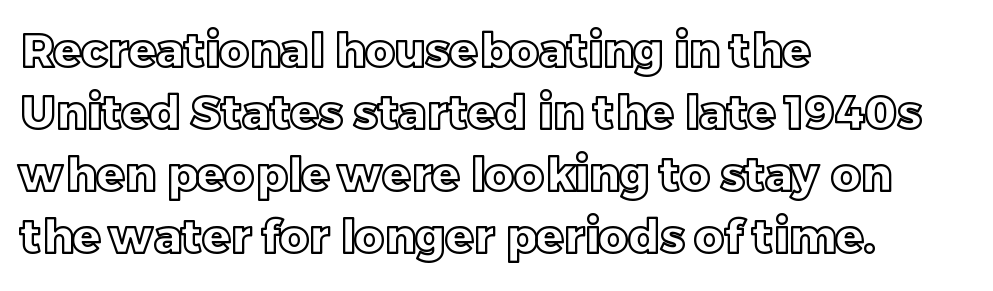
{"italic": "no", "width": "normal", "x_height": "large", "monospaced": "no", "underline": "no", "align": "left", "line_spacing": "normal", "line_spacing_ratio": 1.35, "letter_spacing": "normal", "letter_spacing_em": 0.0, "glyph_px": 46}
